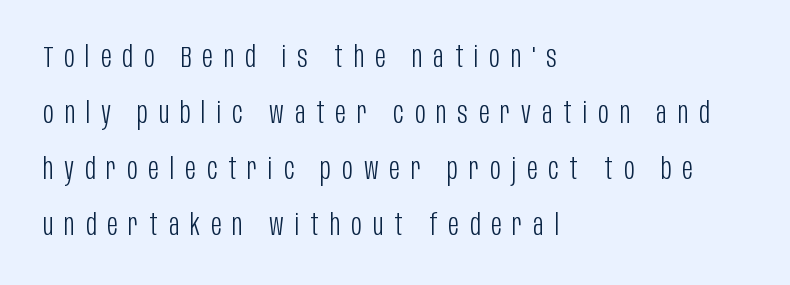
The image shows 29 px light, condensed sans-serif type, upright; set left-aligned, loose line spacing (1.93x), unusually wide letter spacing (+0.38 em), not underlined; low stroke contrast and a large x-height.
